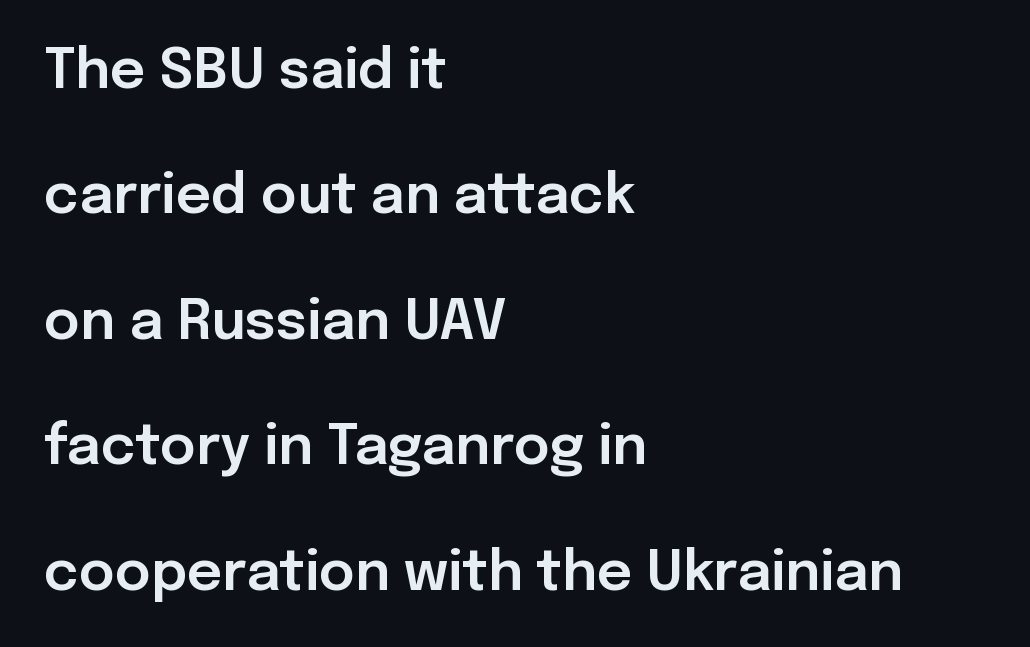
The image shows 55 px sans-serif type, upright; set left-aligned, loose line spacing (2.28x), normal letter spacing, not underlined; low stroke contrast and a medium x-height.
